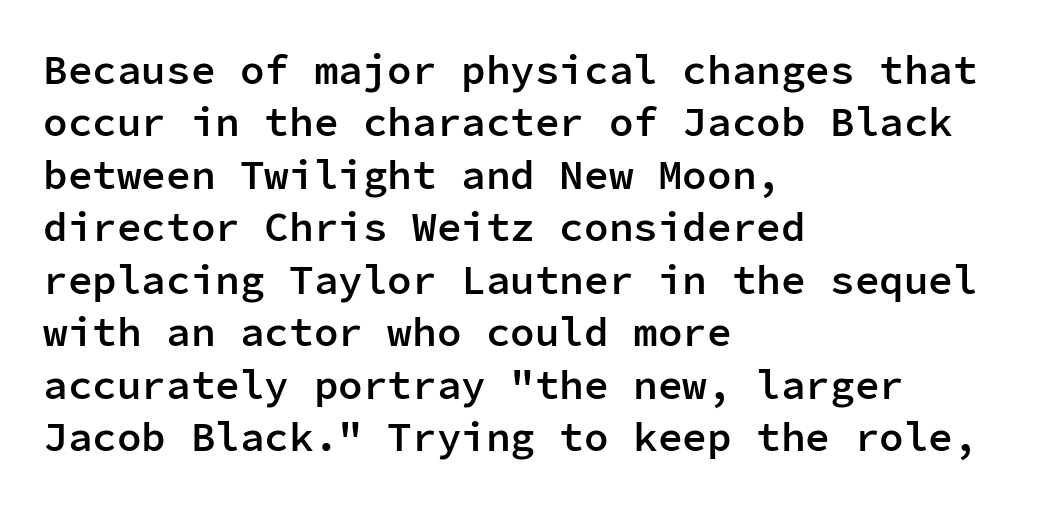
The image shows 41 px semibold sans-serif type, upright, monospaced; set left-aligned, normal line spacing (1.28x), normal letter spacing, not underlined; low stroke contrast and a medium x-height.
